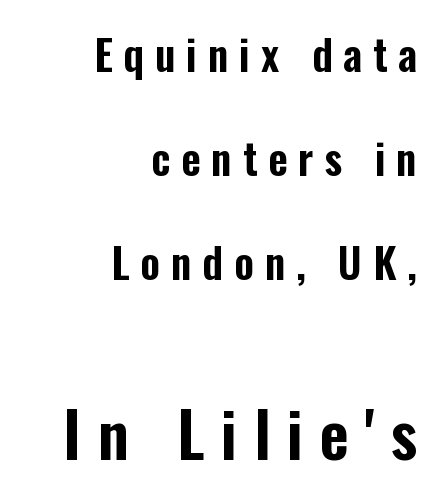
The image shows 63 px condensed sans-serif type, upright; set right-aligned, loose line spacing (2.48x), unusually wide letter spacing (+0.26 em), not underlined; the second (bottom) block is 1.5x larger; low stroke contrast and a medium x-height.
